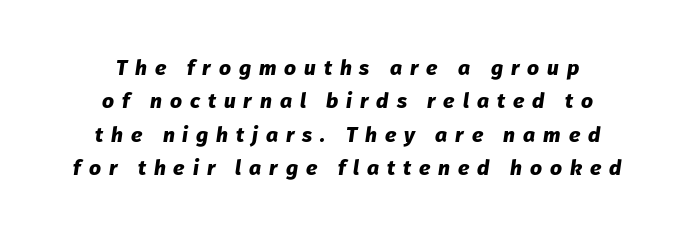
Honestly, the row spacing looks completely unremarkable. Alignment: centered. In terms of posture, this sample is oblique. The type is letterspaced generously, with wide tracking. Descenders hang freely into open space.
